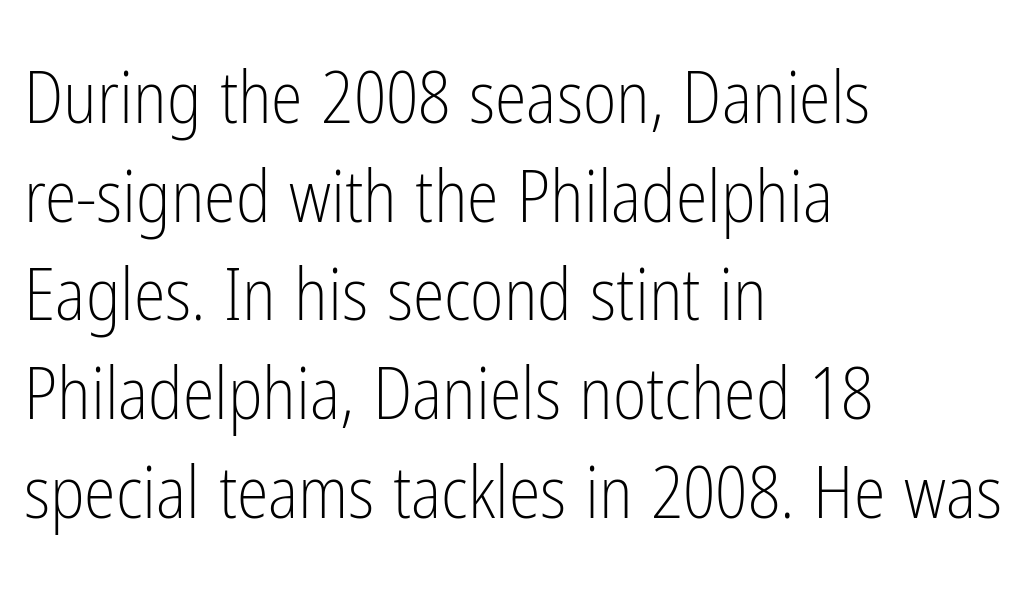
{"serif": "no", "italic": "no", "bold": "no", "weight": "light", "width": "condensed", "stroke_contrast": "low", "x_height": "medium", "monospaced": "no", "underline": "no", "align": "left", "line_spacing": "normal", "line_spacing_ratio": 1.37, "letter_spacing": "normal", "letter_spacing_em": 0.0, "glyph_px": 72}
